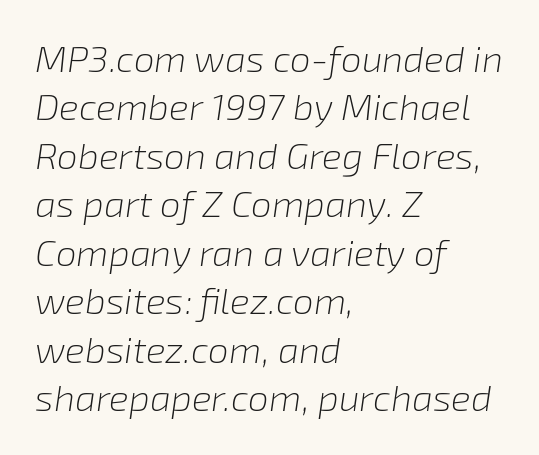
A typesetter would call this proportional, since set widths differ per character. The passage shown has conventional tracking throughout. The block of text has a typical density, with ordinary space between rows. Line beginnings align vertically; line endings do not.
